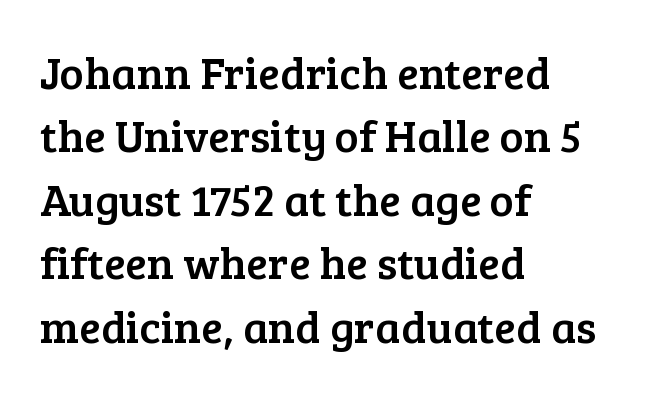
The image shows 45 px serif type, upright; set left-aligned, normal line spacing (1.41x), normal letter spacing, not underlined; low stroke contrast and a medium x-height.
